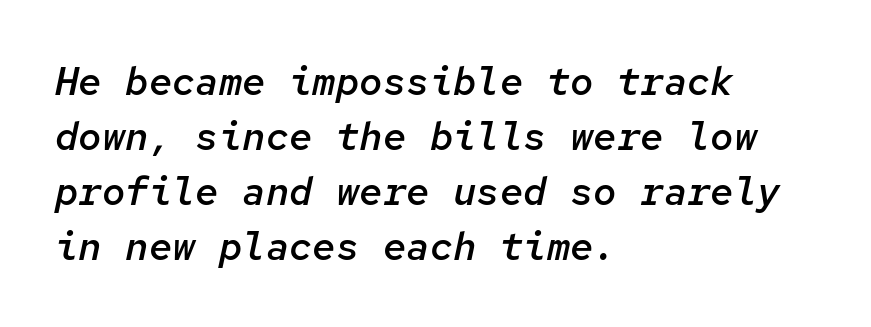
Q: Is the text bold? A: Semi-bold.
Q: Is the text italic (slanted)? A: Yes, it leans right by about 12 degrees.
Q: Is the text underlined? A: No.
Q: How is the paragraph aligned? A: Left-aligned.
Q: Is the spacing between letters normal or unusually wide? A: Normal.
Q: Is the spacing between lines tight, normal or loose? A: Normal.
Q: Width (condensed, normal, or wide)? A: Normal.
Q: Stroke contrast? A: Low.
Q: x-height? A: Medium.
Q: Monospaced? A: Yes.
